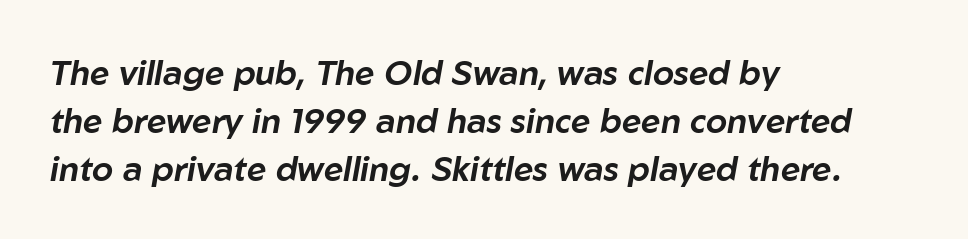
The image shows 34 px text type, italic (leaning right); set left-aligned, normal line spacing (1.41x), normal letter spacing, not underlined; low stroke contrast and a medium x-height.
